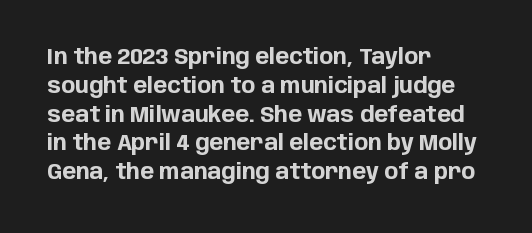
The image shows 21 px bold type, upright; set left-aligned, normal line spacing (1.37x), normal letter spacing, not underlined.
